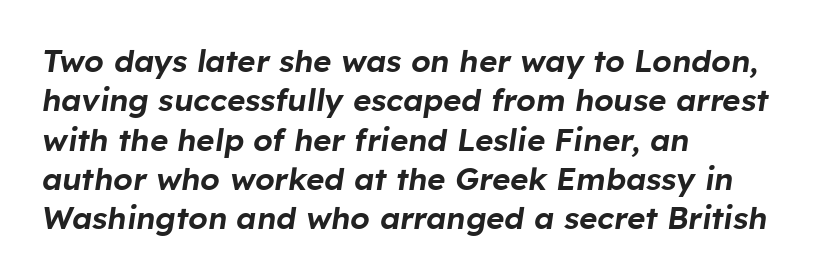
Q: Is the text italic (slanted)? A: Yes, it leans right by about 8 degrees.
Q: Is the text underlined? A: No.
Q: How is the paragraph aligned? A: Left-aligned.
Q: Is the spacing between letters normal or unusually wide? A: Normal.
Q: Is the spacing between lines tight, normal or loose? A: Normal.
Q: Width (condensed, normal, or wide)? A: Normal.
Q: Stroke contrast? A: Low.
Q: x-height? A: Medium.
Q: Monospaced? A: No.
